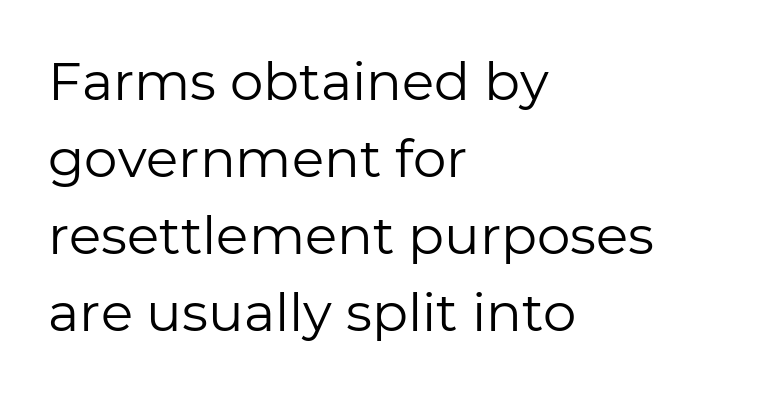
The image shows 53 px regular-weight sans-serif type, upright; set left-aligned, normal line spacing (1.45x), normal letter spacing, not underlined; low stroke contrast and a medium x-height.
